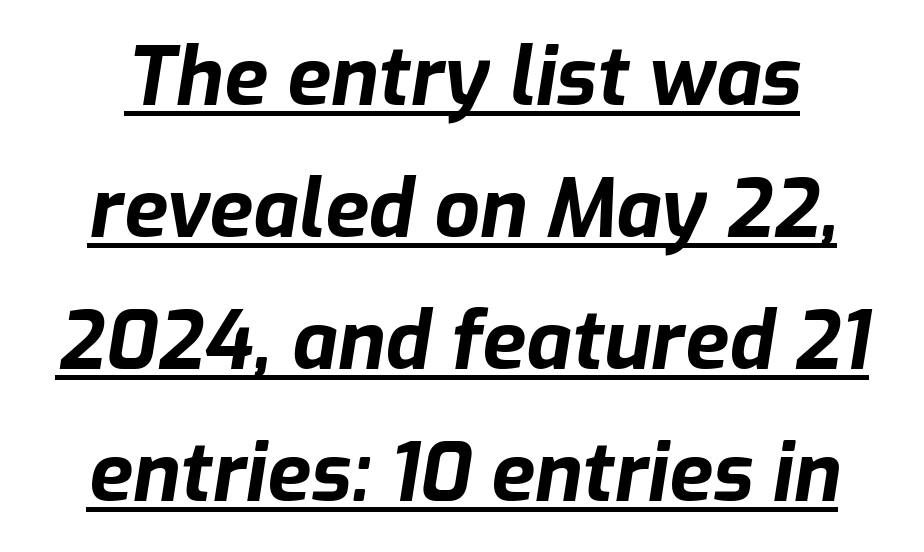
Q: Is the text bold? A: Yes.
Q: Is the text italic (slanted)? A: Yes, it leans right by about 9 degrees.
Q: Is the text underlined? A: Yes.
Q: Is the spacing between letters normal or unusually wide? A: Normal.
Q: Is the spacing between lines tight, normal or loose? A: Normal.
Q: Width (condensed, normal, or wide)? A: Normal.
Q: Stroke contrast? A: Low.
Q: x-height? A: Medium.
Q: Monospaced? A: No.
